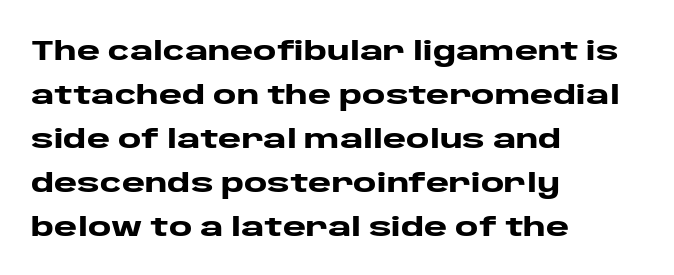
{"serif": "no", "italic": "no", "bold": "yes", "weight": "heavy", "width": "wide", "stroke_contrast": "low", "x_height": "large", "monospaced": "no", "underline": "no", "align": "left", "line_spacing": "normal", "line_spacing_ratio": 1.57, "letter_spacing": "normal", "letter_spacing_em": 0.0, "glyph_px": 28}
